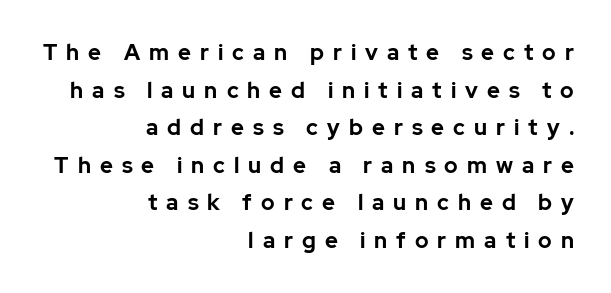
Q: Is the text bold? A: Yes.
Q: Is the text italic (slanted)? A: No, it is upright.
Q: Is the text underlined? A: No.
Q: How is the paragraph aligned? A: Right-aligned.
Q: Is the spacing between letters normal or unusually wide? A: Unusually wide.
